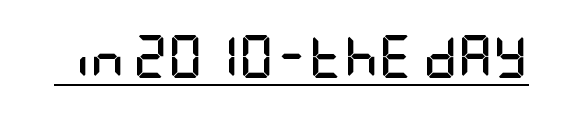
{"serif": "no", "italic": "no", "bold": "yes", "weight": "semibold", "width": "condensed", "stroke_contrast": "low", "x_height": "large", "underline": "yes", "letter_spacing": "normal", "letter_spacing_em": 0.0, "glyph_px": 43}
